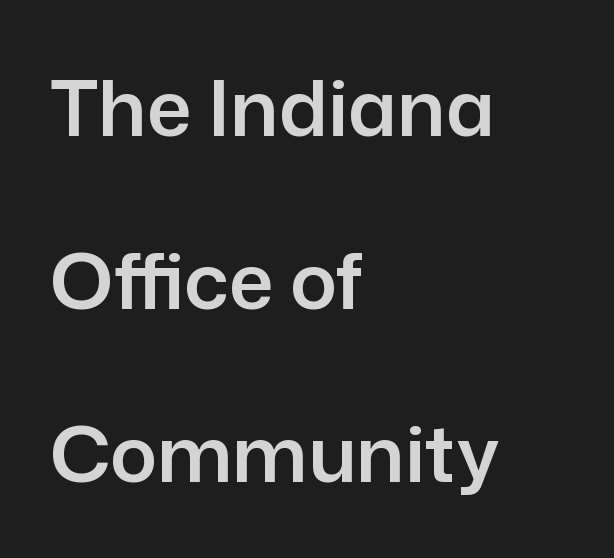
Inter-character spacing is left at the font's built-in metrics. These lines were composed using upright roman letters. A typesetter would call this leading open, well beyond the default. Rule under the text: the space is simply empty. Stroke terminals: plain, sans-serif.
